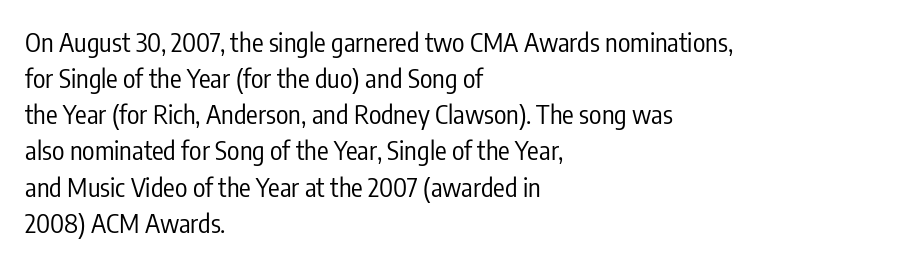
Teacher's note: observe the even left margin — that is flush-left alignment. Students, note that the glyphs here touch the page at normal intervals. Do the letters lean? They stand straight. Descenders hang freely into open space. Stem width sits at or under what a default text font uses.
